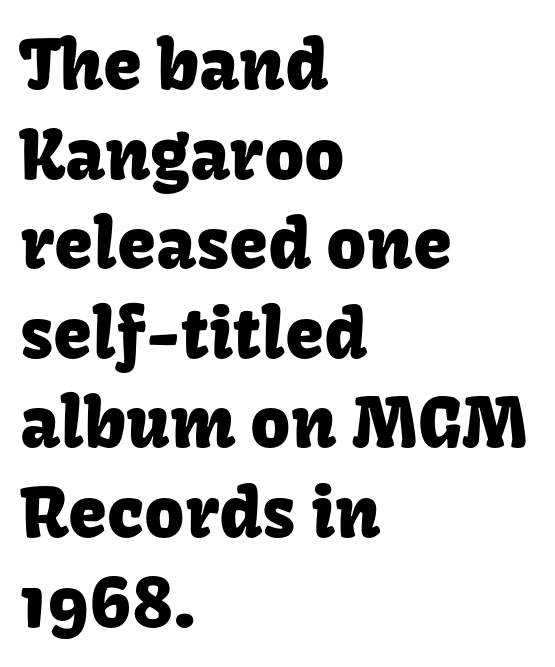
Q: Is the text italic (slanted)? A: No, it is upright.
Q: Is the typeface a serif or a sans-serif typeface? A: Sans-serif.
Q: Is the text underlined? A: No.
Q: How is the paragraph aligned? A: Left-aligned.
Q: Is the spacing between letters normal or unusually wide? A: Normal.
Q: Is the spacing between lines tight, normal or loose? A: Normal.
Q: Width (condensed, normal, or wide)? A: Normal.
Q: Stroke contrast? A: Low.
Q: x-height? A: Medium.
Q: Monospaced? A: No.
